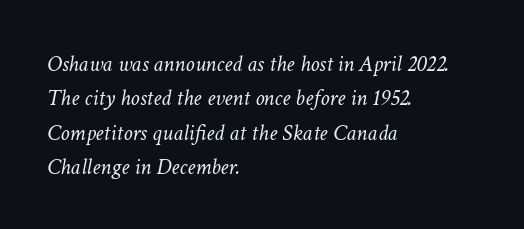
The image shows 23 px text type, italic (leaning right); set left-aligned, normal line spacing (1.5x), normal letter spacing, not underlined.
